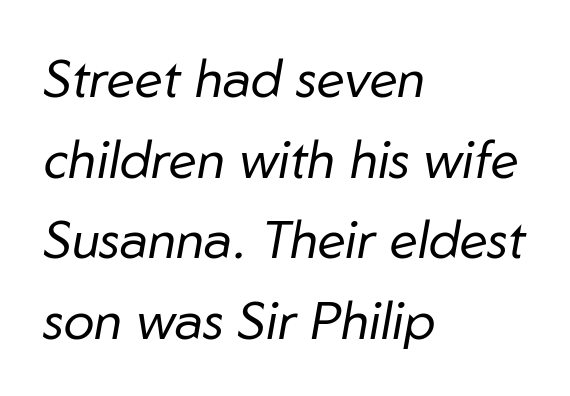
{"italic": "yes", "lean": "right", "slant_degrees": 10, "bold": "no", "weight": "regular", "width": "normal", "stroke_contrast": "low", "x_height": "medium", "monospaced": "no", "underline": "no", "align": "left", "line_spacing": "normal", "line_spacing_ratio": 1.55, "letter_spacing": "normal", "letter_spacing_em": 0.0, "glyph_px": 52}
